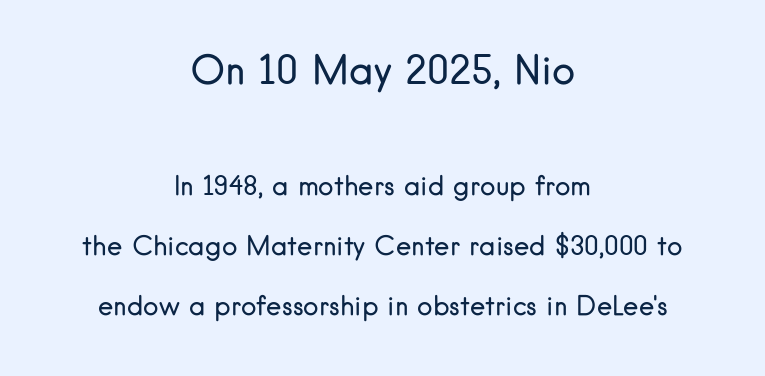
Q: Is the text bold? A: No.
Q: Is the text italic (slanted)? A: No, it is upright.
Q: Is the typeface a serif or a sans-serif typeface? A: Sans-serif.
Q: Is the text underlined? A: No.
Q: How is the paragraph aligned? A: Centered.
Q: Is the spacing between letters normal or unusually wide? A: Normal.
Q: Is the spacing between lines tight, normal or loose? A: Loose.
Q: Which block of text is set in a larger size, the first (top) or the second (bottom)? A: The first (top) one.
Q: Width (condensed, normal, or wide)? A: Normal.
Q: Stroke contrast? A: Low.
Q: x-height? A: Small.
Q: Monospaced? A: No.
